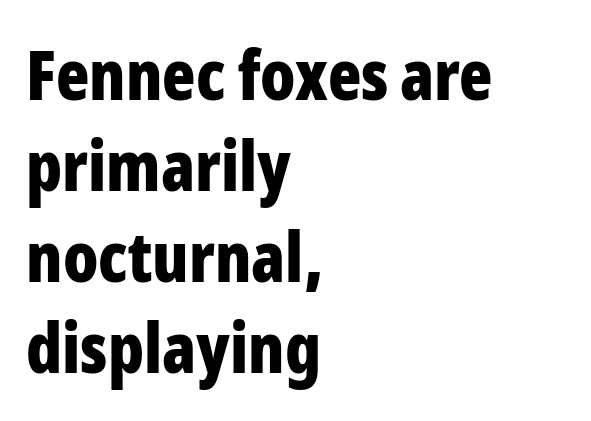
{"serif": "no", "italic": "no", "bold": "yes", "weight": "bold", "width": "condensed", "stroke_contrast": "low", "x_height": "medium", "monospaced": "no", "underline": "no", "align": "left", "line_spacing": "normal", "line_spacing_ratio": 1.32, "letter_spacing": "normal", "letter_spacing_em": 0.0, "glyph_px": 69}
